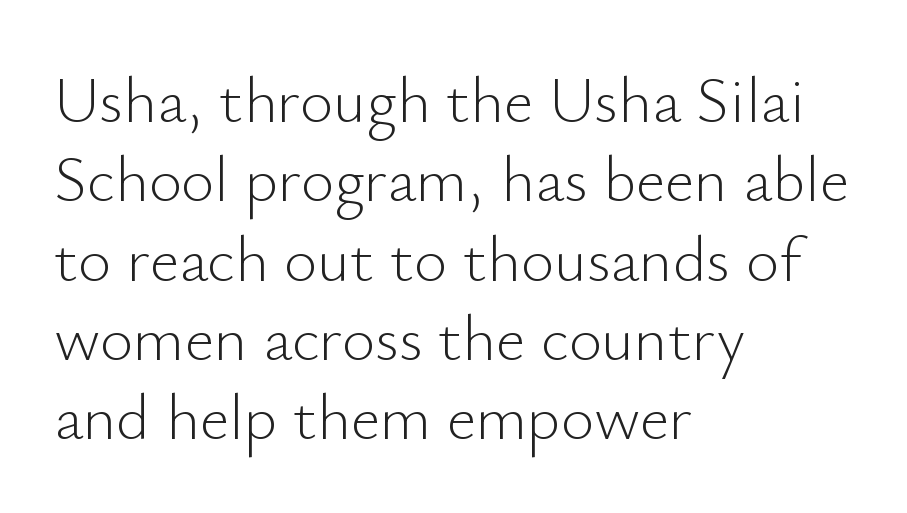
Q: Is the text bold? A: No.
Q: Is the text italic (slanted)? A: No, it is upright.
Q: Is the typeface a serif or a sans-serif typeface? A: Sans-serif.
Q: Is the text underlined? A: No.
Q: How is the paragraph aligned? A: Left-aligned.
Q: Is the spacing between letters normal or unusually wide? A: Normal.
Q: Width (condensed, normal, or wide)? A: Normal.
Q: Stroke contrast? A: Low.
Q: x-height? A: Small.
Q: Monospaced? A: No.
